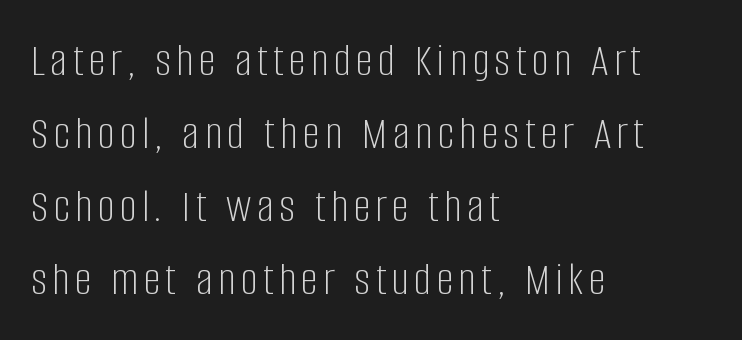
{"serif": "no", "italic": "no", "bold": "no", "weight": "light", "width": "condensed", "stroke_contrast": "low", "x_height": "large", "monospaced": "no", "underline": "no", "align": "left", "line_spacing": "normal", "line_spacing_ratio": 1.52, "glyph_px": 48}
